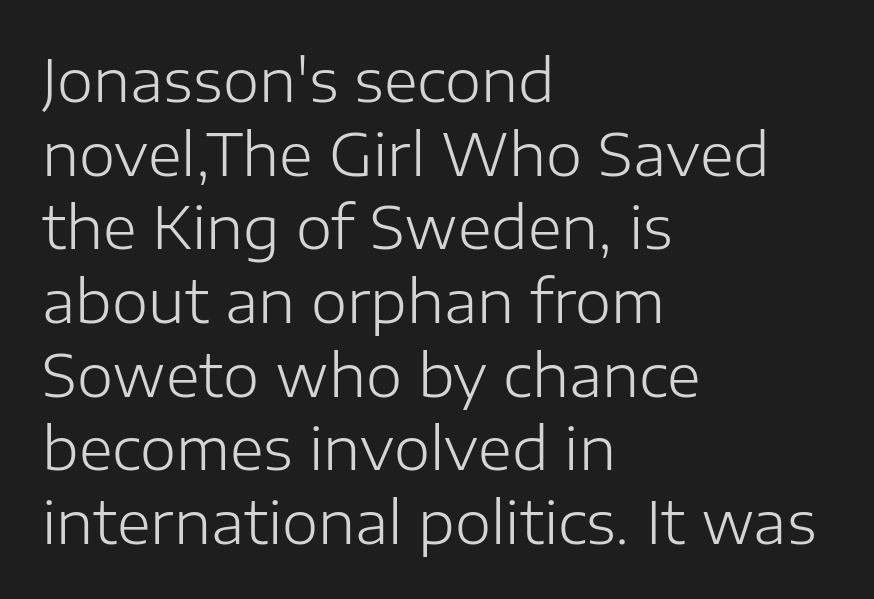
Notice how the stems are strictly vertical — no italics here. The horizontal fit of the characters is conventional and even. Is there much room between lines? A standard amount, neither cramped nor airy. What kind of face is this? One without serifs — a sans. A light-to-regular cut is what we see here. The rendering uses natural spacing where letterforms have individual widths.
